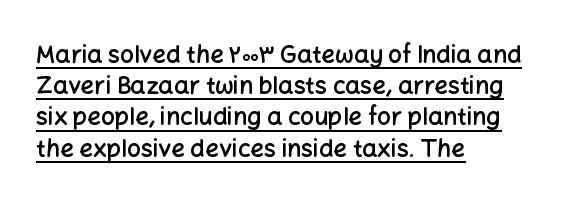
The font is running at a semibold setting, under full bold. One glance says typical: line gaps are just what's usual. How are the letters spaced? Ordinarily, with no added tracking. If you drew a ruler down the left edge, every line would touch it.
